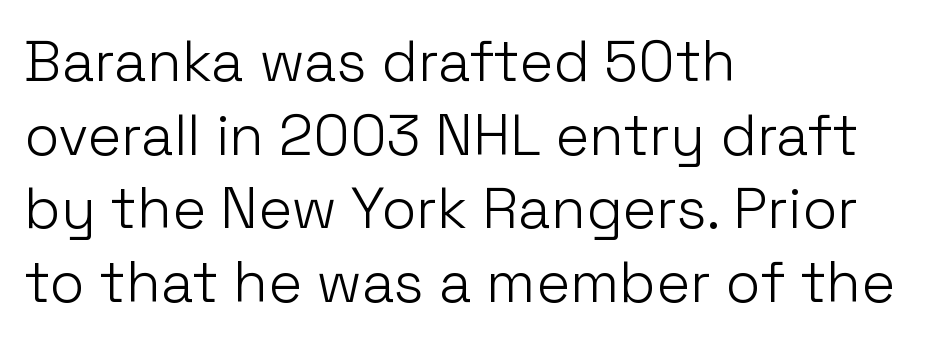
{"serif": "no", "italic": "no", "bold": "no", "weight": "light", "width": "normal", "stroke_contrast": "low", "x_height": "medium", "monospaced": "no", "underline": "no", "align": "left", "line_spacing": "normal", "line_spacing_ratio": 1.29, "letter_spacing": "normal", "letter_spacing_em": 0.0, "glyph_px": 57}
